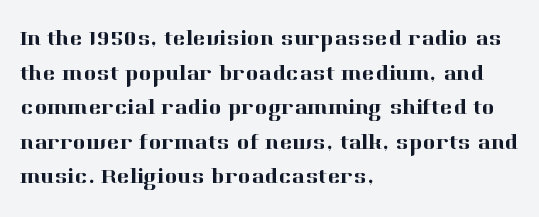
Q: Is the text italic (slanted)? A: No, it is upright.
Q: Is the text underlined? A: No.
Q: How is the paragraph aligned? A: Left-aligned.
Q: Is the spacing between letters normal or unusually wide? A: Normal.
Q: Is the spacing between lines tight, normal or loose? A: Normal.
